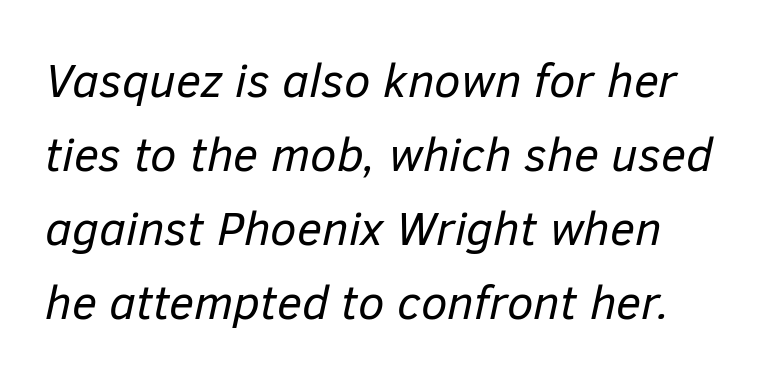
{"italic": "yes", "lean": "right", "slant_degrees": 12, "bold": "no", "weight": "regular", "width": "normal", "stroke_contrast": "low", "x_height": "medium", "monospaced": "no", "underline": "no", "line_spacing": "normal", "line_spacing_ratio": 1.54, "letter_spacing": "normal", "letter_spacing_em": 0.0, "glyph_px": 48}
